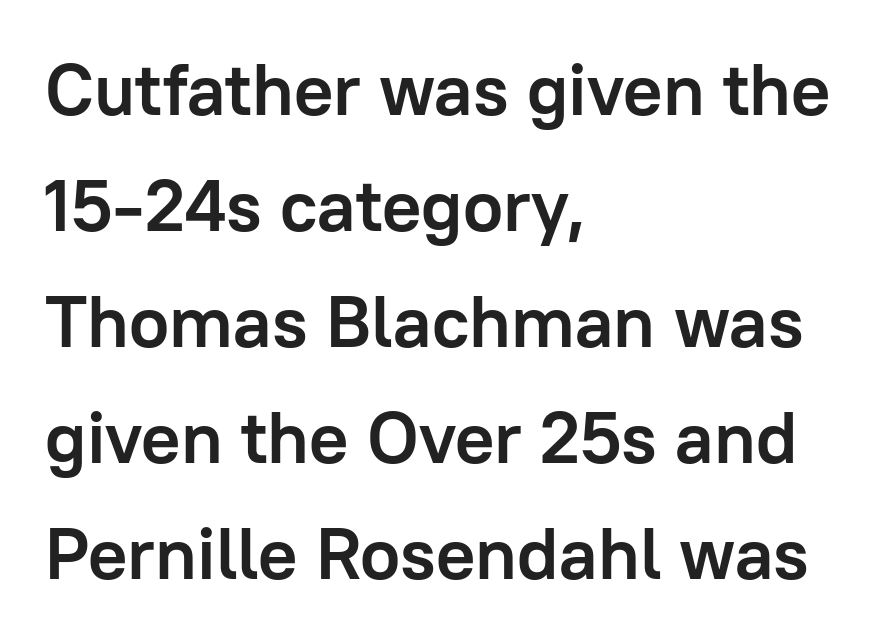
Q: Is the text bold? A: Yes.
Q: Is the text italic (slanted)? A: No, it is upright.
Q: Is the typeface a serif or a sans-serif typeface? A: Sans-serif.
Q: Is the text underlined? A: No.
Q: How is the paragraph aligned? A: Left-aligned.
Q: Is the spacing between letters normal or unusually wide? A: Normal.
Q: Is the spacing between lines tight, normal or loose? A: Normal.
Q: Width (condensed, normal, or wide)? A: Normal.
Q: Stroke contrast? A: Low.
Q: x-height? A: Medium.
Q: Monospaced? A: No.
